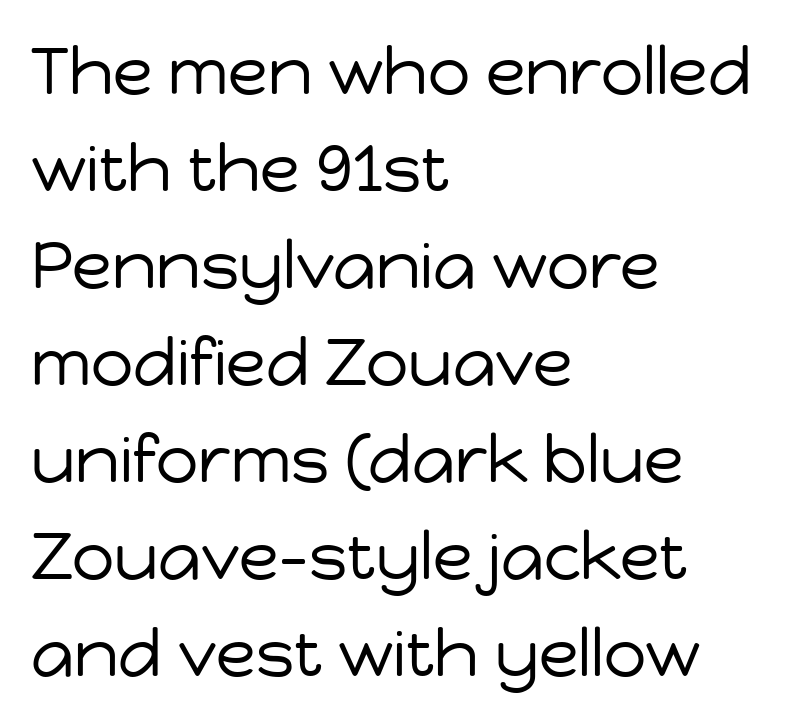
Q: Is the text bold? A: No.
Q: Is the text italic (slanted)? A: No, it is upright.
Q: Is the typeface a serif or a sans-serif typeface? A: Sans-serif.
Q: Is the text underlined? A: No.
Q: How is the paragraph aligned? A: Left-aligned.
Q: Is the spacing between letters normal or unusually wide? A: Normal.
Q: Is the spacing between lines tight, normal or loose? A: Normal.
Q: Width (condensed, normal, or wide)? A: Normal.
Q: Stroke contrast? A: Low.
Q: x-height? A: Medium.
Q: Monospaced? A: No.
